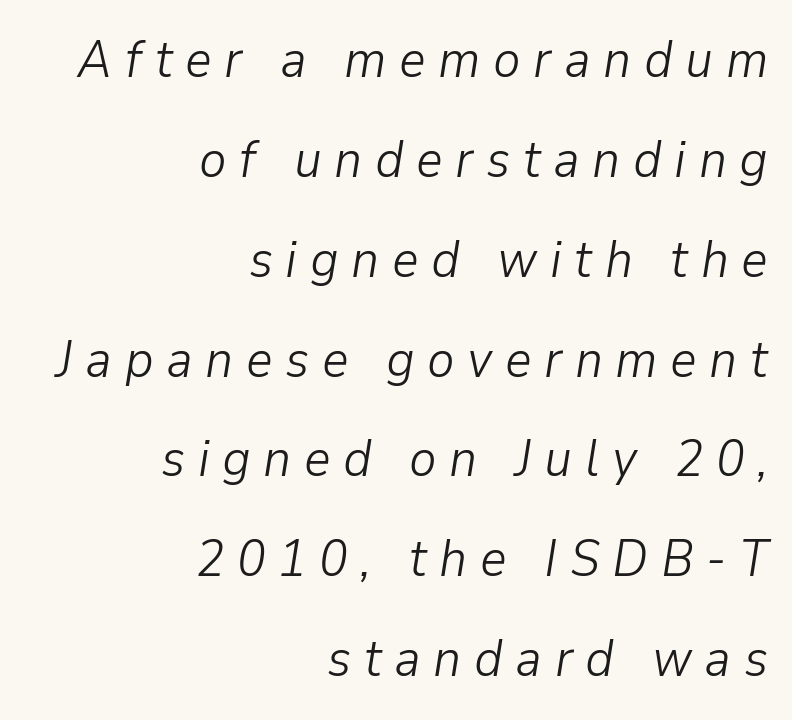
The image shows 52 px light type, italic (leaning right); set right-aligned, loose line spacing (1.92x), unusually wide letter spacing (+0.24 em), not underlined; low stroke contrast and a medium x-height.
